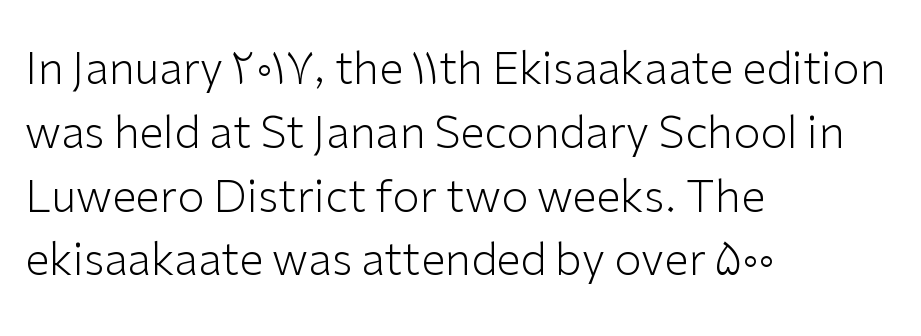
Descenders are the only things crossing below the line. This sample uses plain, unmodified letter spacing. Spacing verdict: proportional, widths tailored to each character. A typesetter would mark this as roman, not italic. In CSS terms this would be text-align: left.
